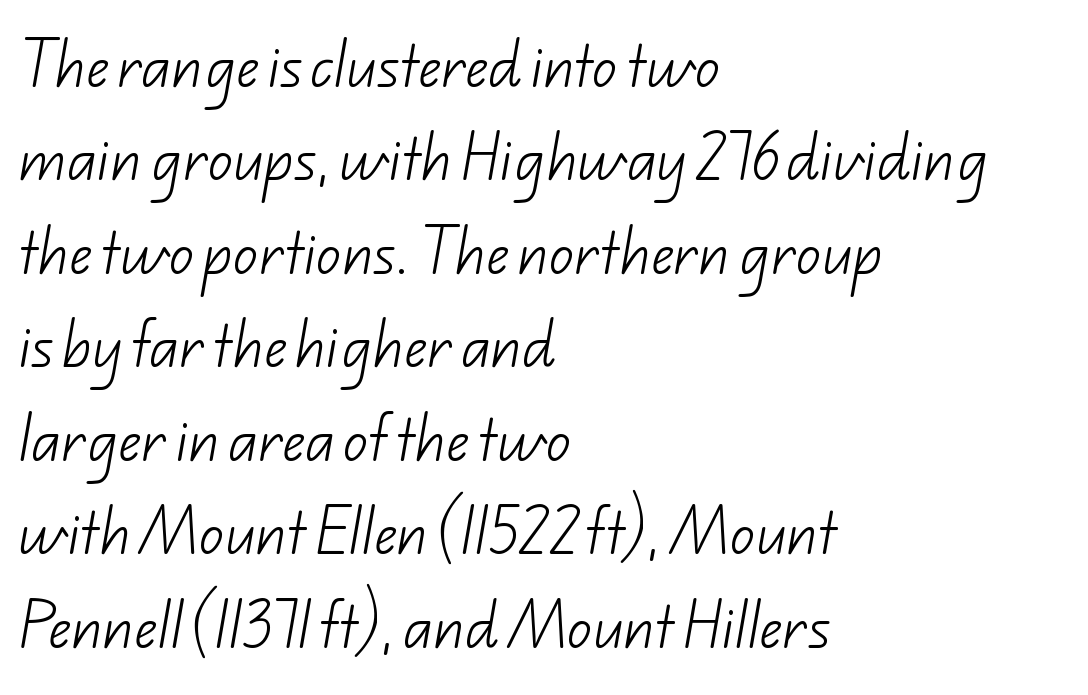
{"serif": "no", "bold": "no", "weight": "light", "width": "normal", "stroke_contrast": "low", "x_height": "small", "monospaced": "no", "underline": "no", "align": "left", "line_spacing_ratio": 1.87, "letter_spacing": "normal", "letter_spacing_em": 0.0, "glyph_px": 50}
